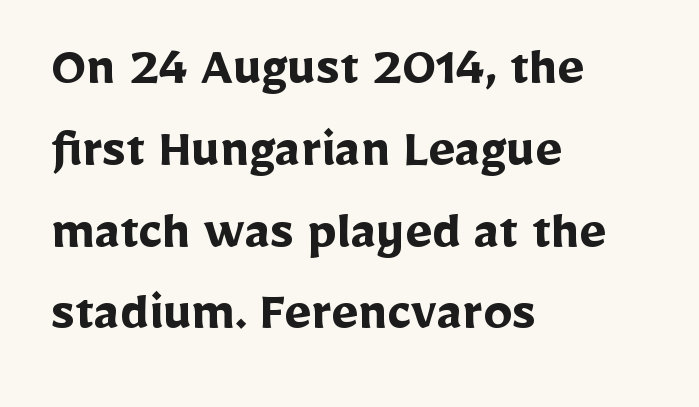
Q: Is the text bold? A: Yes.
Q: Is the text italic (slanted)? A: No, it is upright.
Q: Is the typeface a serif or a sans-serif typeface? A: Sans-serif.
Q: Is the text underlined? A: No.
Q: How is the paragraph aligned? A: Left-aligned.
Q: Is the spacing between letters normal or unusually wide? A: Normal.
Q: Is the spacing between lines tight, normal or loose? A: Normal.
Q: Width (condensed, normal, or wide)? A: Normal.
Q: Stroke contrast? A: Low.
Q: x-height? A: Medium.
Q: Monospaced? A: No.
